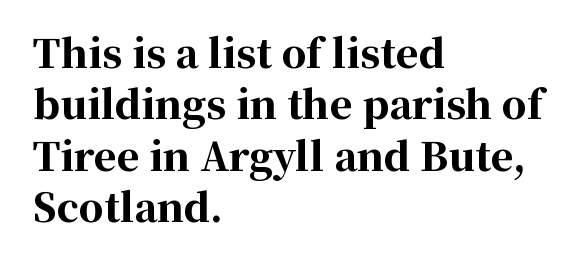
Casual observation: everything's shoved over to the left. Style check: upright. Are there feet on the stems? There are — it's a serif. The baseline area is clear.
